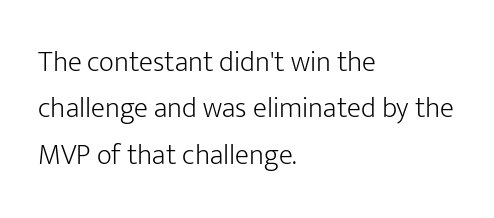
Is there any slant? The stems are plumb. You can tell from the bare stems that sans-serif type was used. How are the letters spaced? Ordinarily, with no added tracking. The line-height multiplier appears to be the usual default.
